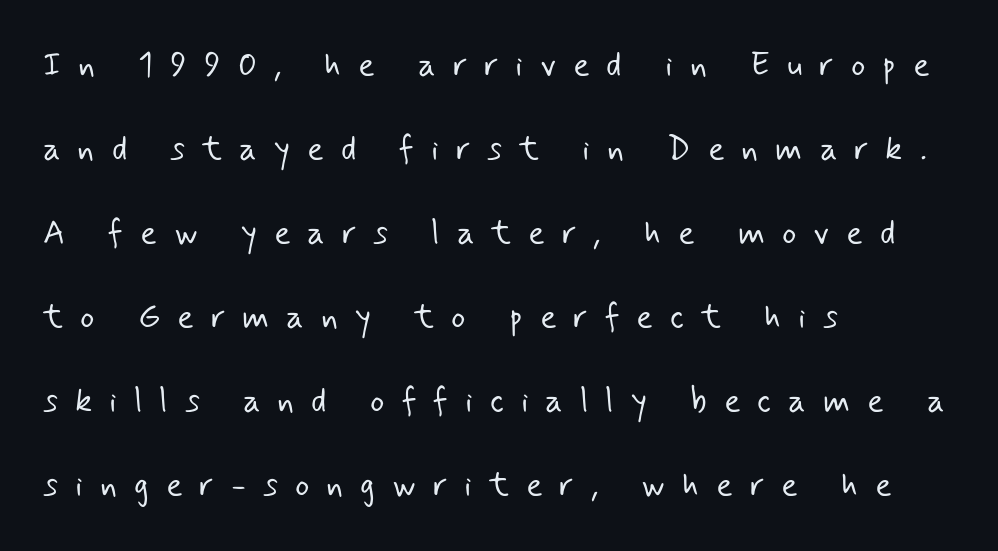
Q: Is the text bold? A: No.
Q: Is the typeface a serif or a sans-serif typeface? A: Sans-serif.
Q: Is the text underlined? A: No.
Q: How is the paragraph aligned? A: Left-aligned.
Q: Is the spacing between letters normal or unusually wide? A: Unusually wide.
Q: Is the spacing between lines tight, normal or loose? A: Loose.
Q: Width (condensed, normal, or wide)? A: Normal.
Q: Stroke contrast? A: Low.
Q: x-height? A: Small.
Q: Monospaced? A: No.
